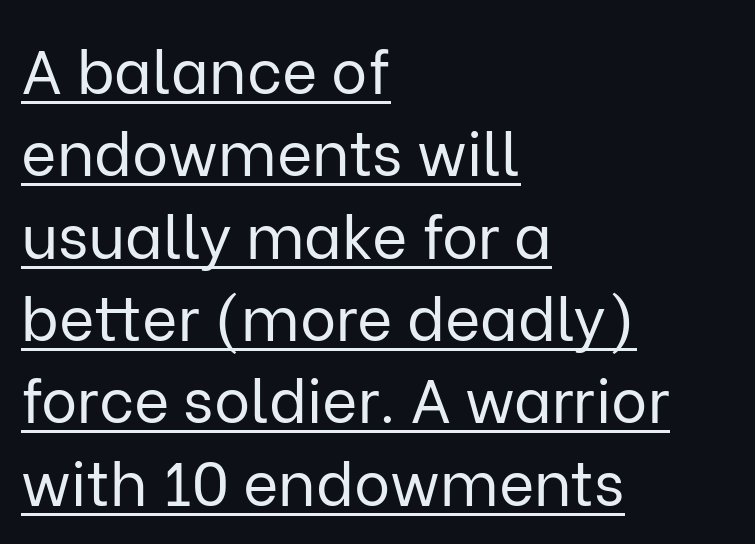
Leftover space on each line is placed entirely after the last word. Weight class: somewhere from thin through regular. These characters rest on top of a visible drawn line. Is this a fixed-width face? No — the glyphs have proportional, varying widths.
